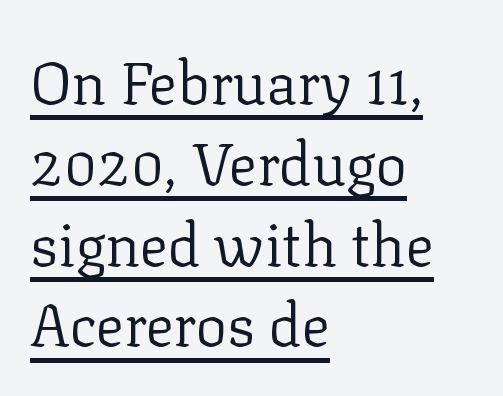
Leading matches the norm, producing a regular column. Do the characters align in a grid? No, the font is proportional. Leftover space on each line is placed entirely after the last word. Font category for this specimen: serif.
